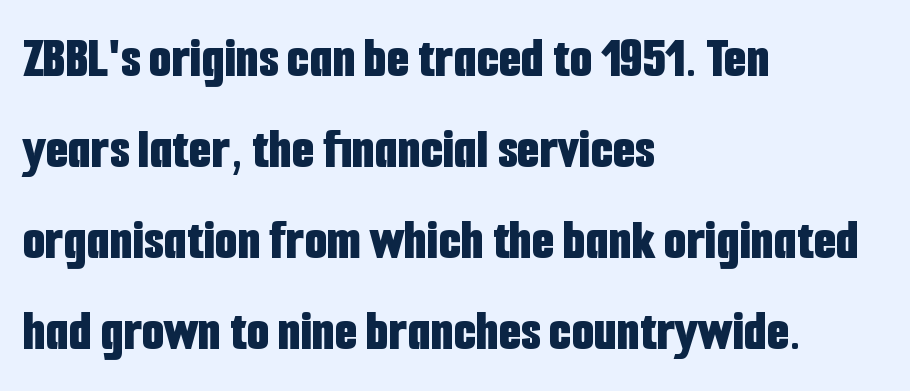
{"serif": "no", "italic": "no", "bold": "yes", "weight": "bold", "width": "condensed", "stroke_contrast": "low", "x_height": "medium", "monospaced": "no", "underline": "no", "align": "left", "line_spacing": "normal", "line_spacing_ratio": 1.57, "letter_spacing": "normal", "letter_spacing_em": 0.0, "glyph_px": 58}
